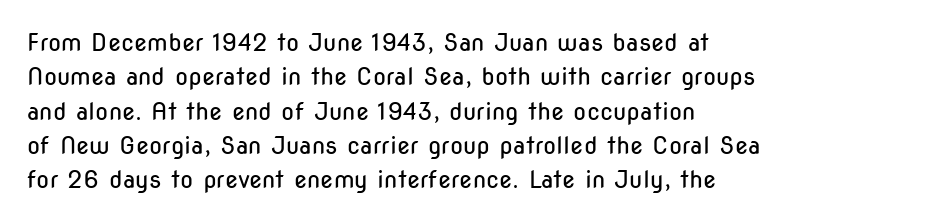
Vertical stems look standard width or narrower in stroke. Default kerning and tracking; the words read as compact shapes. These lines are set flush left with a ragged right edge. The baseline area is clear.
